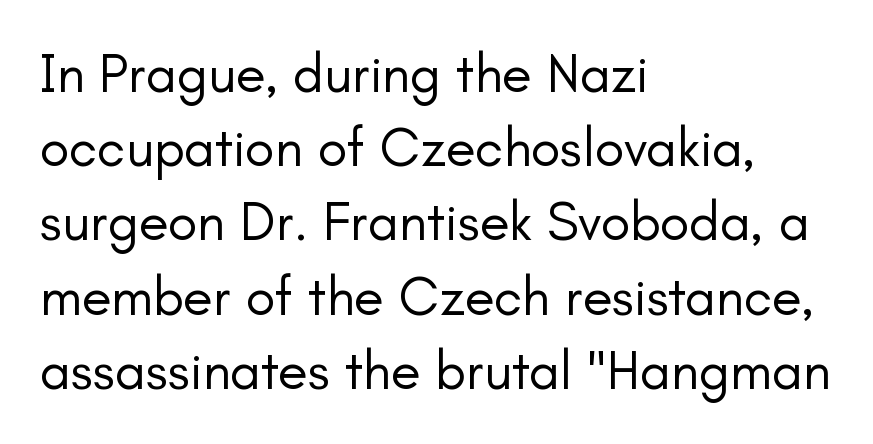
{"serif": "no", "italic": "no", "bold": "no", "weight": "regular", "width": "normal", "stroke_contrast": "low", "x_height": "small", "monospaced": "no", "underline": "no", "align": "left", "line_spacing": "normal", "line_spacing_ratio": 1.35, "letter_spacing": "normal", "letter_spacing_em": 0.0, "glyph_px": 55}
